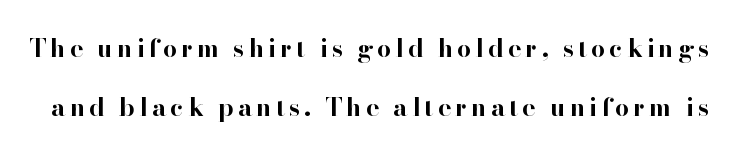
{"italic": "no", "bold": "yes", "underline": "no", "line_spacing": "loose", "line_spacing_ratio": 2.38, "glyph_px": 25}
